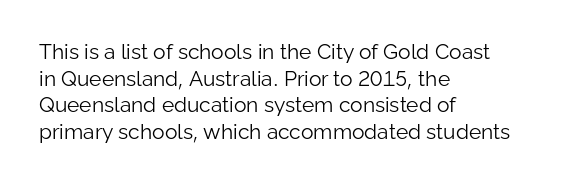
Summary of weight: not heavy and not bold. The vertical gap from one line to the next is medium. The type is set solid horizontally, with unmodified tracking. No italicization has been applied; the sample stays upright. The paragraph shown leans on its left margin. The gap between lines stays unmarked.
